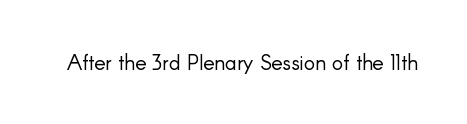
{"italic": "no", "bold": "no", "underline": "no", "letter_spacing": "normal", "letter_spacing_em": 0.0, "glyph_px": 21}
